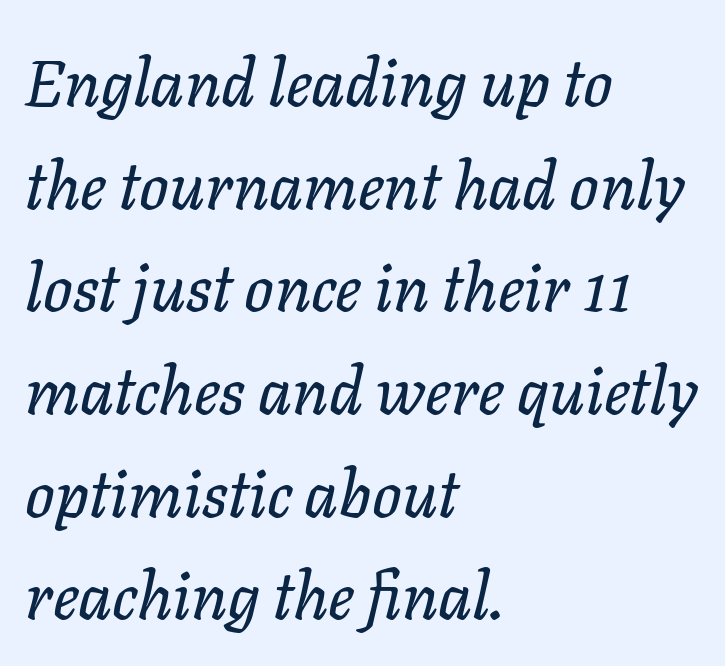
Q: Is the text italic (slanted)? A: Yes, it leans right by about 11 degrees.
Q: Is the text underlined? A: No.
Q: How is the paragraph aligned? A: Left-aligned.
Q: Is the spacing between letters normal or unusually wide? A: Normal.
Q: Is the spacing between lines tight, normal or loose? A: Normal.
Q: Width (condensed, normal, or wide)? A: Normal.
Q: Stroke contrast? A: Low.
Q: x-height? A: Medium.
Q: Monospaced? A: No.
